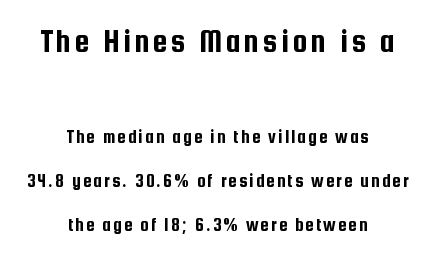
The image shows 33 px condensed sans-serif type, upright; set centered, loose line spacing (2.32x), not underlined; the first (top) block is 1.74x larger; low stroke contrast and a medium x-height.
